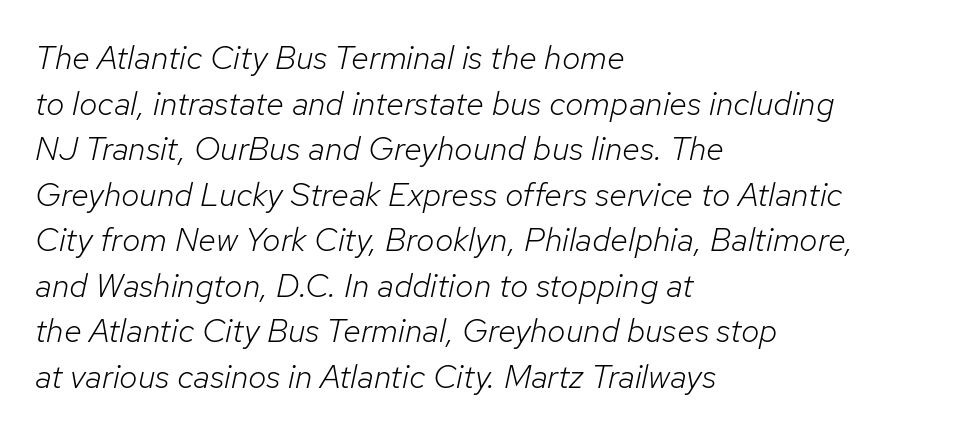
{"italic": "yes", "lean": "right", "slant_degrees": 12, "bold": "no", "weight": "light", "width": "normal", "stroke_contrast": "low", "x_height": "medium", "monospaced": "no", "underline": "no", "align": "left", "line_spacing": "normal", "line_spacing_ratio": 1.38, "letter_spacing": "normal", "letter_spacing_em": 0.0, "glyph_px": 33}
